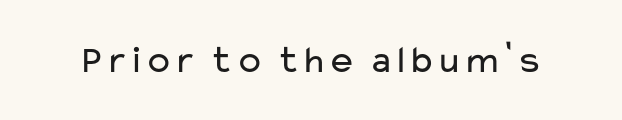
{"serif": "no", "italic": "no", "bold": "no", "weight": "regular", "width": "wide", "stroke_contrast": "low", "x_height": "medium", "monospaced": "no", "underline": "no", "letter_spacing": "normal", "letter_spacing_em": 0.0, "glyph_px": 39}
